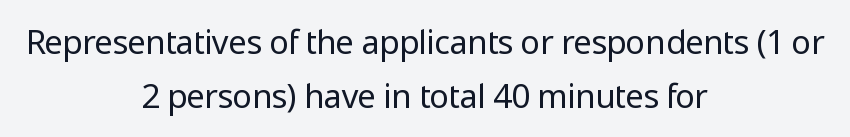
The image shows 33 px regular-weight sans-serif type, upright; set centered, normal line spacing (1.64x), normal letter spacing, not underlined; low stroke contrast and a medium x-height.
